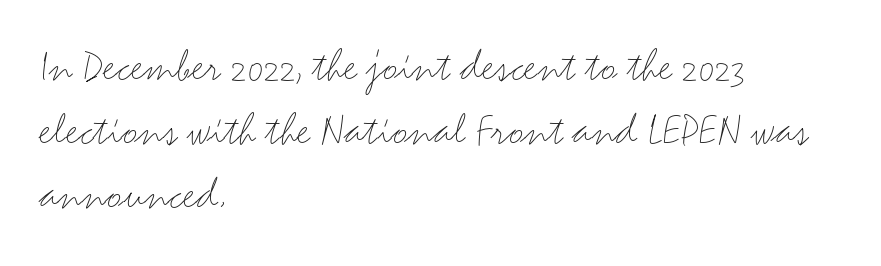
The image shows 47 px light, wide sans-serif type; set left-aligned, normal line spacing (1.36x), normal letter spacing, not underlined; medium stroke contrast and a small x-height.
